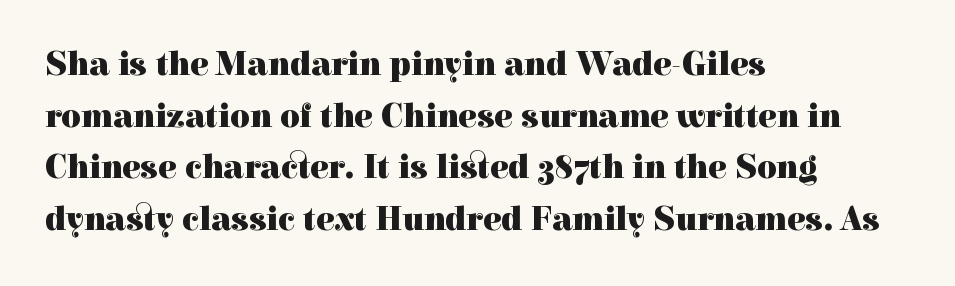
The image shows 34 px heavy serif type, upright; set left-aligned, normal line spacing (1.52x), normal letter spacing, not underlined; a medium x-height.
